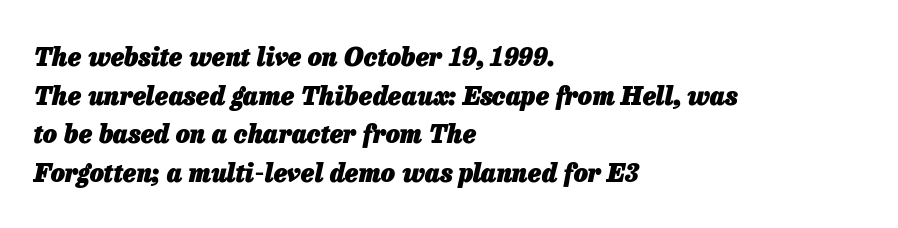
Q: Is the text bold? A: Yes.
Q: Is the text italic (slanted)? A: Yes, it leans right by about 13 degrees.
Q: Is the text underlined? A: No.
Q: How is the paragraph aligned? A: Left-aligned.
Q: Is the spacing between letters normal or unusually wide? A: Normal.
Q: Is the spacing between lines tight, normal or loose? A: Normal.
